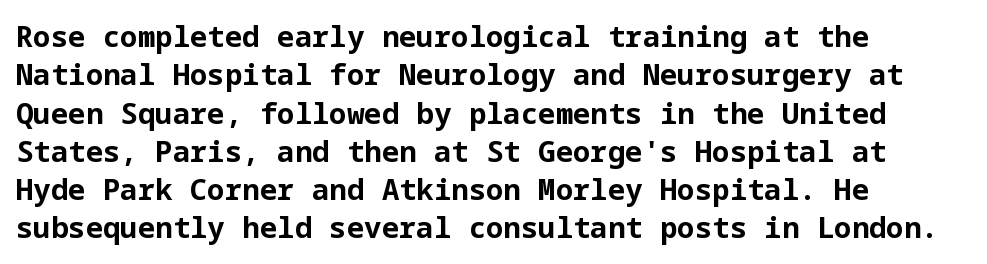
{"serif": "no", "italic": "no", "bold": "yes", "weight": "bold", "width": "normal", "stroke_contrast": "low", "x_height": "medium", "underline": "no", "align": "left", "line_spacing": "normal", "line_spacing_ratio": 1.32, "letter_spacing": "normal", "letter_spacing_em": 0.0, "glyph_px": 29}
